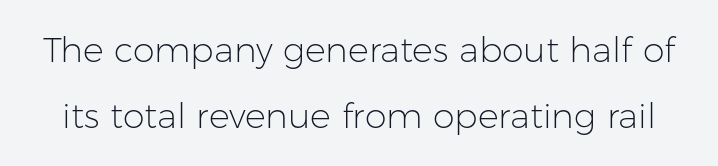
Q: Is the text bold? A: No.
Q: Is the text italic (slanted)? A: No, it is upright.
Q: Is the typeface a serif or a sans-serif typeface? A: Sans-serif.
Q: Is the text underlined? A: No.
Q: Is the spacing between letters normal or unusually wide? A: Normal.
Q: Width (condensed, normal, or wide)? A: Normal.
Q: Stroke contrast? A: Low.
Q: x-height? A: Medium.
Q: Monospaced? A: No.
